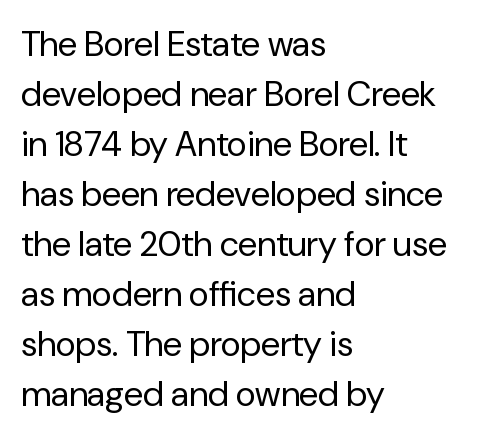
{"serif": "no", "italic": "no", "bold": "no", "weight": "regular", "width": "normal", "stroke_contrast": "low", "x_height": "medium", "monospaced": "no", "underline": "no", "align": "left", "line_spacing": "normal", "line_spacing_ratio": 1.43, "letter_spacing": "normal", "letter_spacing_em": 0.0, "glyph_px": 35}
